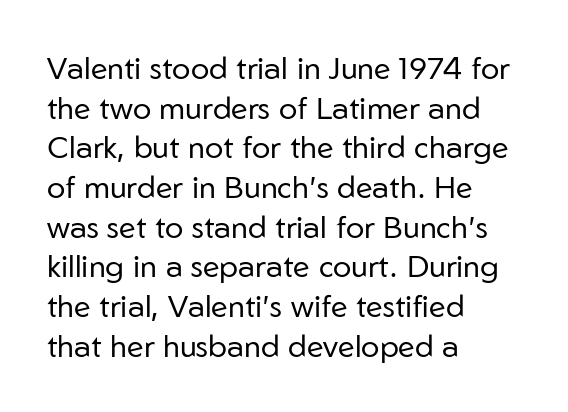
Upright lettering throughout. Compared with a typical body face, this is equally light or lighter still. This sample keeps an unexceptional amount of space between lines. The type family on display is of the sans-serif kind. Notice how the passage keeps a crisp vertical edge on the left only. These lines are rendered in a variable-pitch font.
